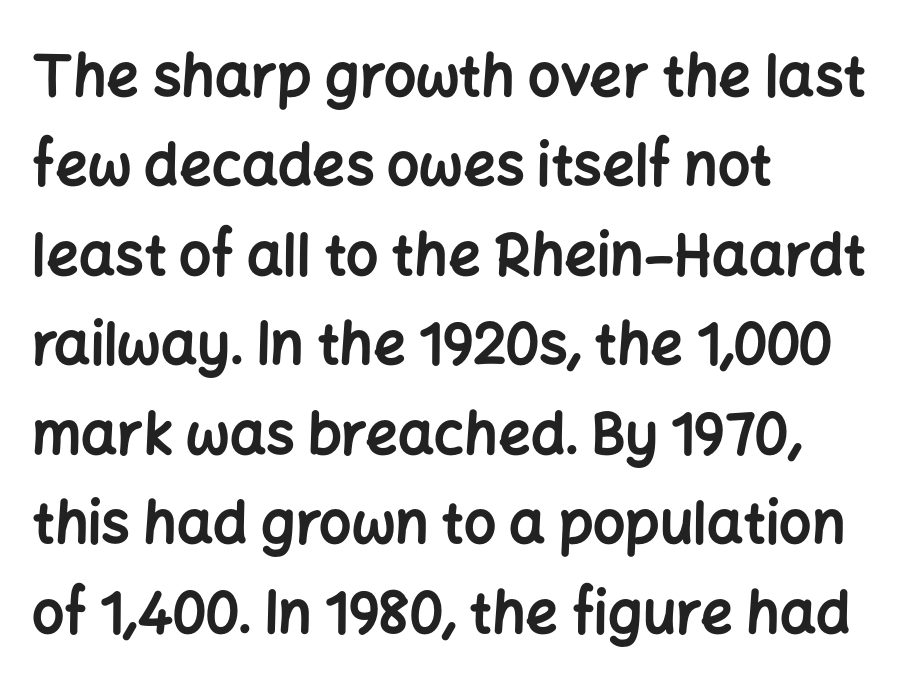
The image shows 57 px bold sans-serif type, upright; set left-aligned, normal line spacing (1.57x), normal letter spacing, not underlined; low stroke contrast and a medium x-height.
